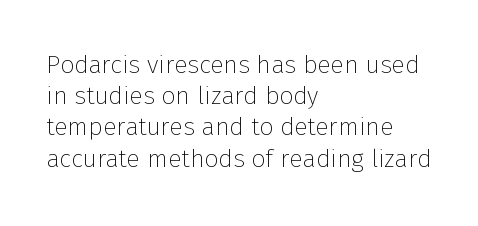
The image shows 25 px text type, upright; set left-aligned, normal line spacing (1.25x), normal letter spacing, not underlined.
